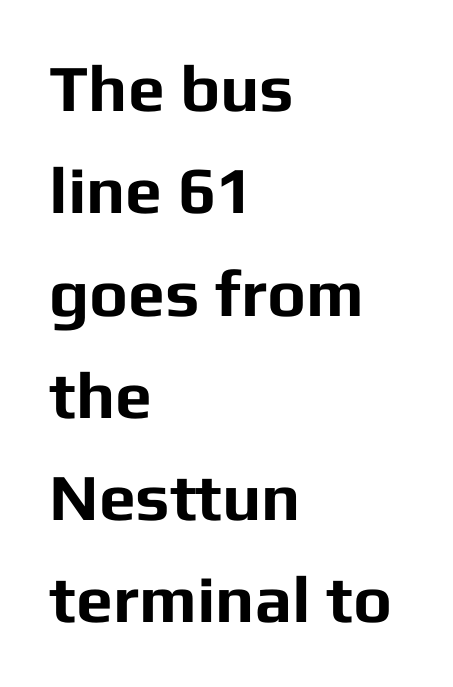
The image shows 66 px bold sans-serif type, upright; set left-aligned, normal line spacing (1.55x), normal letter spacing, not underlined; low stroke contrast and a medium x-height.
